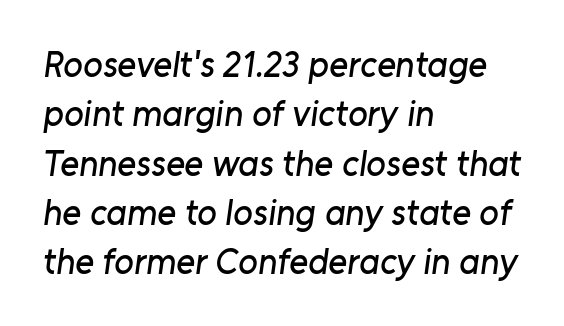
Q: Is the typeface a serif or a sans-serif typeface? A: Sans-serif.
Q: Is the text underlined? A: No.
Q: How is the paragraph aligned? A: Left-aligned.
Q: Is the spacing between letters normal or unusually wide? A: Normal.
Q: Is the spacing between lines tight, normal or loose? A: Normal.
Q: Width (condensed, normal, or wide)? A: Normal.
Q: Stroke contrast? A: Low.
Q: x-height? A: Medium.
Q: Monospaced? A: No.
